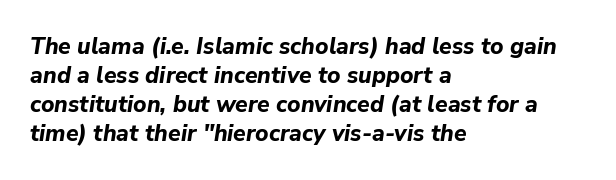
Q: Is the text bold? A: Yes.
Q: Is the text italic (slanted)? A: Yes, it leans right by about 9 degrees.
Q: Is the text underlined? A: No.
Q: How is the paragraph aligned? A: Left-aligned.
Q: Is the spacing between letters normal or unusually wide? A: Normal.
Q: Is the spacing between lines tight, normal or loose? A: Normal.
